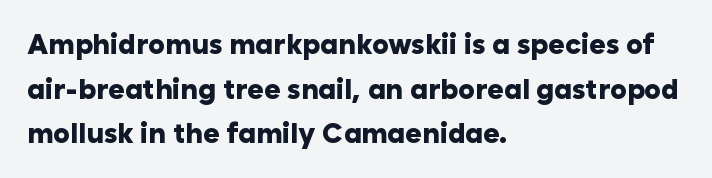
The image shows 28 px heavy sans-serif type, upright; set left-aligned, normal line spacing (1.59x), normal letter spacing, not underlined; low stroke contrast and a medium x-height.
